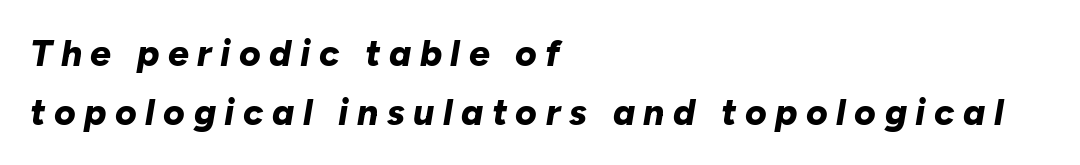
You could not count columns in this text — the font is proportionally spaced. Tracking value appears strongly positive — letters spread wide. The lines are quadded left. You'd pick this weight for a headline — it's a proper bold. Line spacing here is normal. Decoration check: the copy has no underline.
